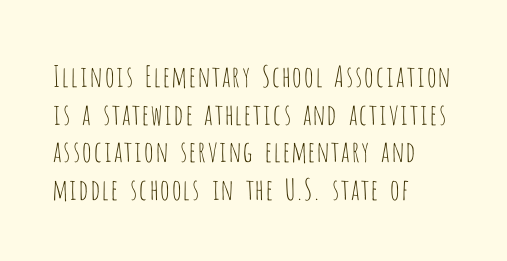
Q: Is the text bold? A: No.
Q: Is the text italic (slanted)? A: No, it is upright.
Q: Is the typeface a serif or a sans-serif typeface? A: Sans-serif.
Q: Is the text underlined? A: No.
Q: How is the paragraph aligned? A: Left-aligned.
Q: Is the spacing between letters normal or unusually wide? A: Normal.
Q: Is the spacing between lines tight, normal or loose? A: Normal.
Q: Width (condensed, normal, or wide)? A: Condensed.
Q: Stroke contrast? A: Low.
Q: x-height? A: Large.
Q: Monospaced? A: No.
